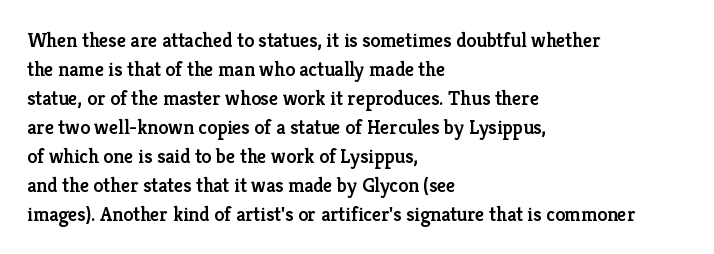
The typography opts for an upright posture over an oblique one. Descenders hang freely into open space. These lines sit exactly where default settings would place them. Stroke thickness is moderately raised; the sample reads as semibold. What stands out about the letter spacing? Nothing — it is the standard amount.
